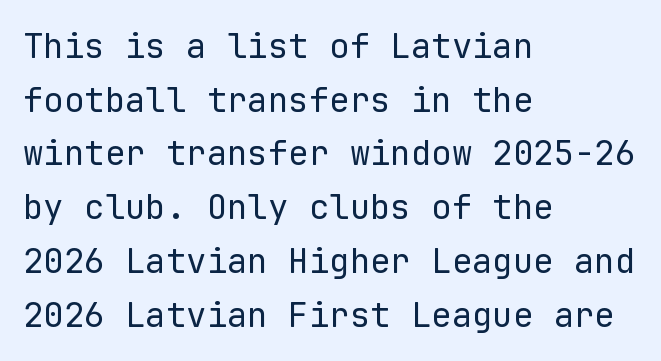
Q: Is the text bold? A: No.
Q: Is the text italic (slanted)? A: No, it is upright.
Q: Is the typeface a serif or a sans-serif typeface? A: Sans-serif.
Q: Is the text underlined? A: No.
Q: How is the paragraph aligned? A: Left-aligned.
Q: Is the spacing between letters normal or unusually wide? A: Normal.
Q: Is the spacing between lines tight, normal or loose? A: Normal.
Q: Width (condensed, normal, or wide)? A: Normal.
Q: Stroke contrast? A: Low.
Q: x-height? A: Medium.
Q: Monospaced? A: Yes.
